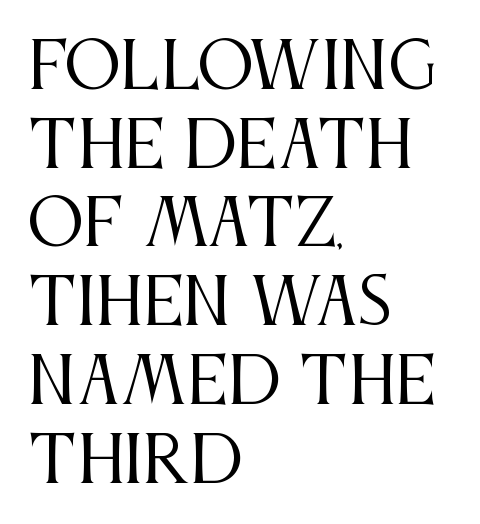
Stem width sits at or under what a default text font uses. Underlining? Definitely not there. Normally led — the rows are evenly, conventionally spaced. Each letter keeps its own natural width here, so spacing adapts to shape.
